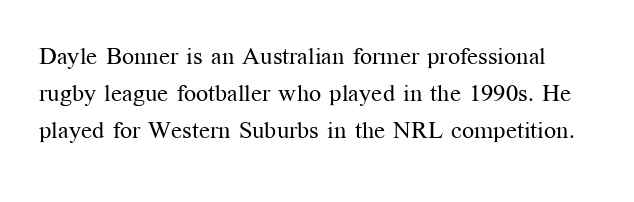
The image shows 24 px text type, upright; set normal line spacing (1.54x), normal letter spacing, not underlined.
